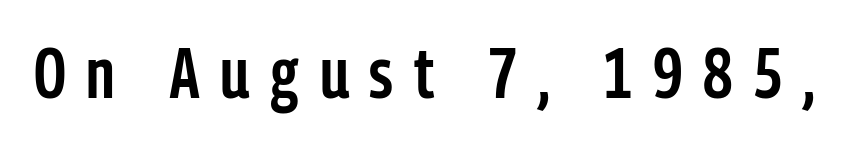
The image shows 71 px semibold, condensed sans-serif type, upright; set unusually wide letter spacing (+0.29 em), not underlined; low stroke contrast and a medium x-height.
